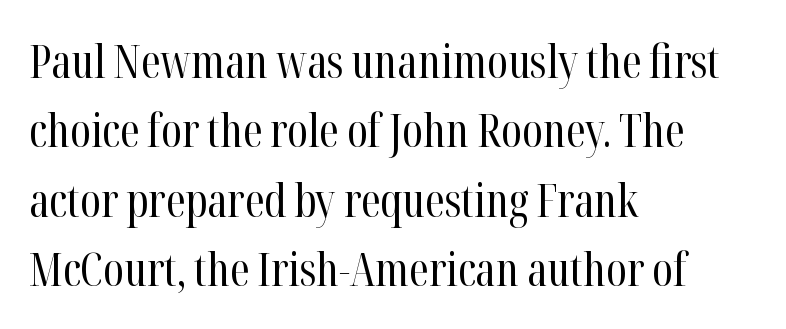
{"serif": "yes", "italic": "no", "bold": "no", "weight": "regular", "width": "condensed", "stroke_contrast": "high", "x_height": "medium", "monospaced": "no", "underline": "no", "align": "left", "line_spacing": "normal", "line_spacing_ratio": 1.54, "letter_spacing": "normal", "letter_spacing_em": 0.0, "glyph_px": 45}
